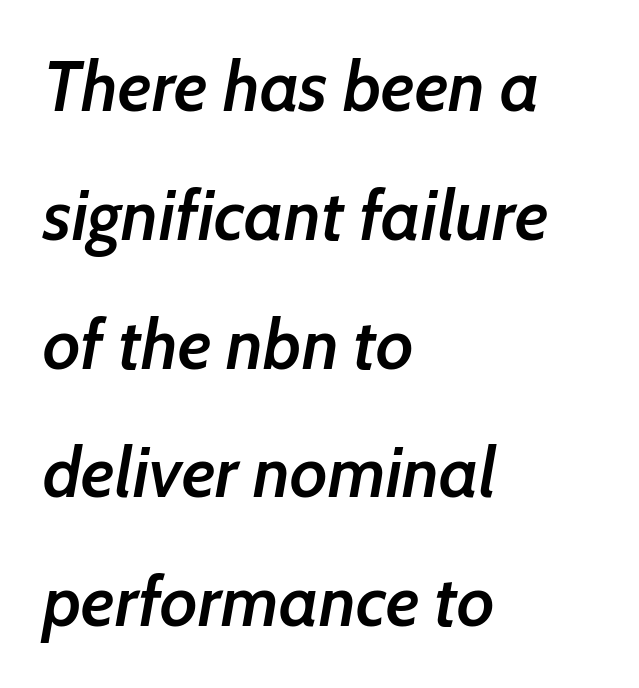
Q: Is the text bold? A: Semi-bold.
Q: Is the text italic (slanted)? A: Yes, it leans right by about 7 degrees.
Q: Is the text underlined? A: No.
Q: How is the paragraph aligned? A: Left-aligned.
Q: Is the spacing between letters normal or unusually wide? A: Normal.
Q: Width (condensed, normal, or wide)? A: Normal.
Q: Stroke contrast? A: Low.
Q: x-height? A: Medium.
Q: Monospaced? A: No.
